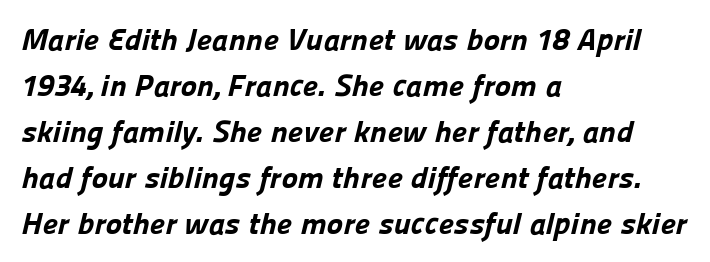
The image shows 31 px bold sans-serif type; set left-aligned, normal line spacing (1.48x), normal letter spacing, not underlined; low stroke contrast and a medium x-height.
